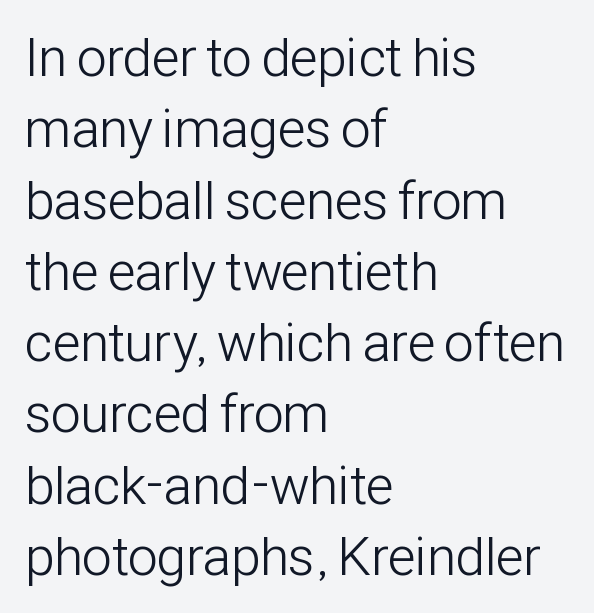
{"serif": "no", "italic": "no", "bold": "no", "weight": "light", "width": "condensed", "stroke_contrast": "low", "x_height": "medium", "monospaced": "no", "underline": "no", "align": "left", "line_spacing": "normal", "line_spacing_ratio": 1.32, "letter_spacing": "normal", "letter_spacing_em": 0.0, "glyph_px": 54}
